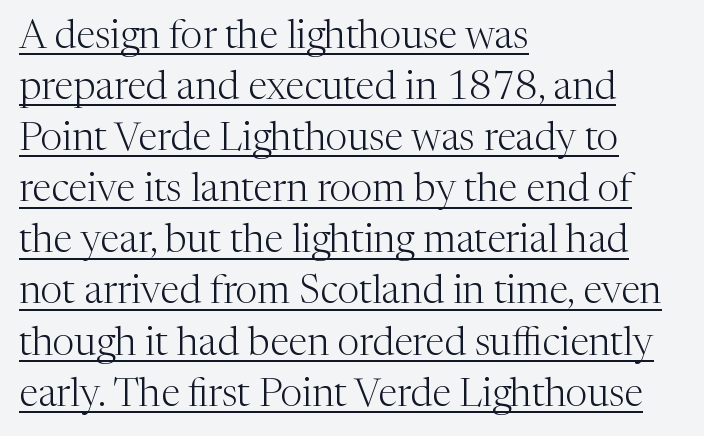
The image shows 39 px light serif type, upright; set left-aligned, normal line spacing (1.31x), normal letter spacing, underlined; medium stroke contrast and a medium x-height.
